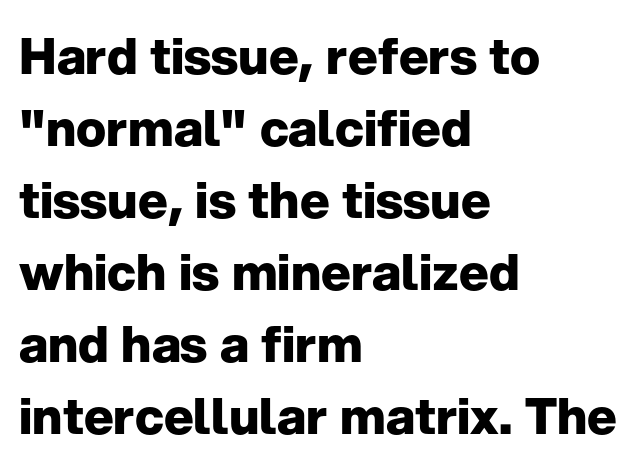
The image shows 50 px heavy sans-serif type, upright; set left-aligned, normal line spacing (1.44x), normal letter spacing, not underlined; low stroke contrast and a medium x-height.
